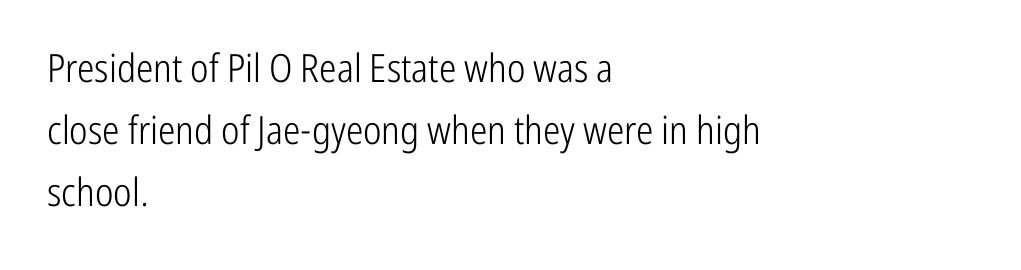
Q: Is the text bold? A: No.
Q: Is the text italic (slanted)? A: No, it is upright.
Q: Is the typeface a serif or a sans-serif typeface? A: Sans-serif.
Q: Is the text underlined? A: No.
Q: How is the paragraph aligned? A: Left-aligned.
Q: Is the spacing between letters normal or unusually wide? A: Normal.
Q: Is the spacing between lines tight, normal or loose? A: Normal.
Q: Width (condensed, normal, or wide)? A: Condensed.
Q: Stroke contrast? A: Low.
Q: x-height? A: Medium.
Q: Monospaced? A: No.
